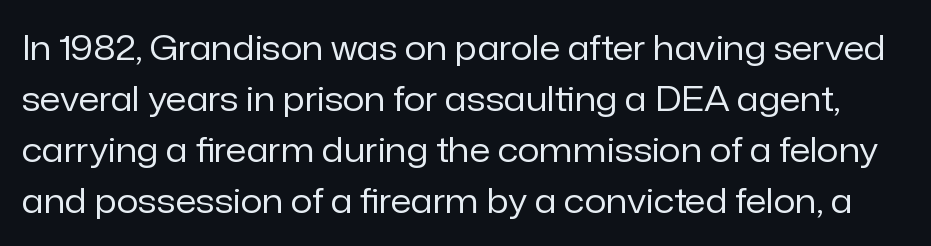
Style check: upright. Between one letter and the next there's only the usual sliver of space. The strip under each line holds only bare page. A typesetter would call this proportional, since set widths differ per character. Each stroke keeps to a modest, everyday thickness or less.
